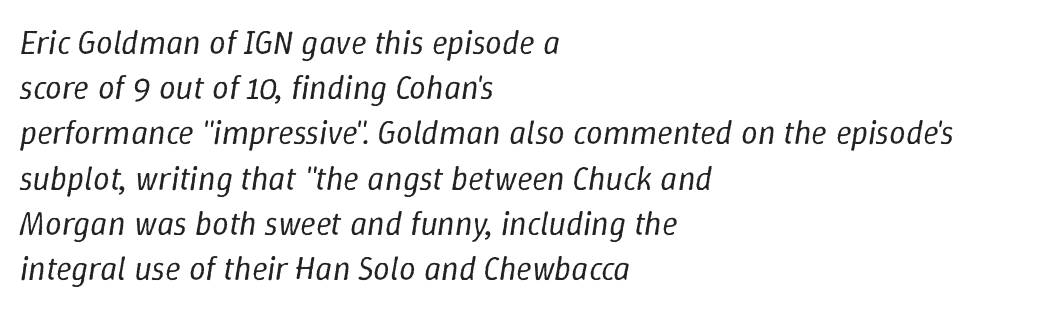
{"italic": "yes", "lean": "right", "slant_degrees": 9, "bold": "no", "weight": "regular", "width": "normal", "stroke_contrast": "low", "x_height": "medium", "monospaced": "no", "underline": "no", "align": "left", "line_spacing": "normal", "line_spacing_ratio": 1.37, "letter_spacing": "normal", "letter_spacing_em": 0.0, "glyph_px": 33}
